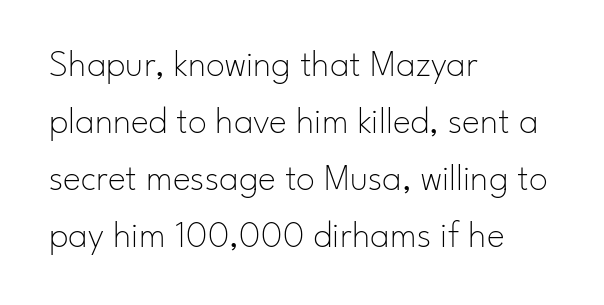
{"serif": "no", "italic": "no", "bold": "no", "weight": "thin", "width": "normal", "stroke_contrast": "low", "x_height": "small", "monospaced": "no", "underline": "no", "align": "left", "line_spacing": "normal", "line_spacing_ratio": 1.5, "letter_spacing": "normal", "letter_spacing_em": 0.0, "glyph_px": 38}
